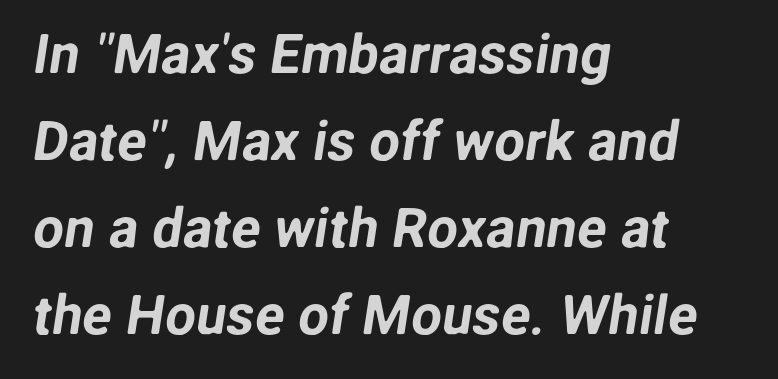
Is this a sans? Yes — the strokes have no serifs. The block of text has a typical density, with ordinary space between rows. Check the space under the baseline: it is left empty. Honestly, the letter spacing is just normal — you wouldn't notice it. The paragraph shown leans on its left margin. Looks like regular typesetting: each glyph gets only the width it needs.
